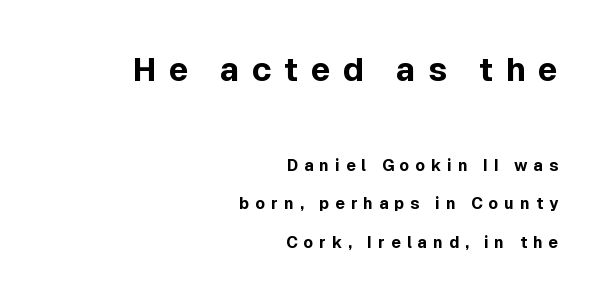
The image shows 33 px bold sans-serif type, upright; set right-aligned, loose line spacing (2.43x), unusually wide letter spacing (+0.37 em), not underlined; the first (top) block is 2.06x larger; a medium x-height.
